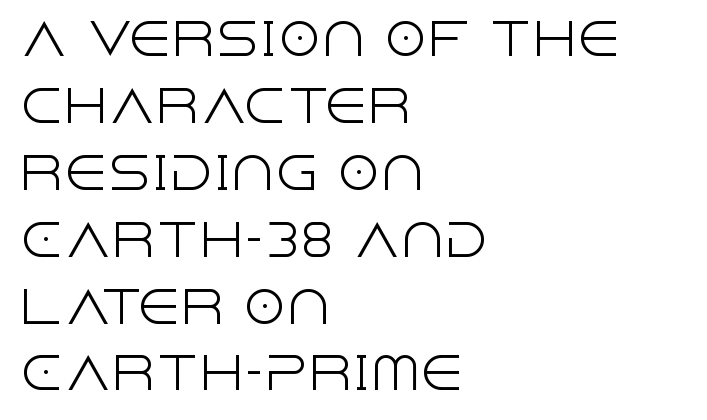
{"serif": "no", "italic": "no", "bold": "no", "weight": "light", "width": "normal", "x_height": "large", "monospaced": "no", "underline": "no", "align": "left", "line_spacing": "normal", "line_spacing_ratio": 1.52, "letter_spacing": "normal", "letter_spacing_em": 0.0, "glyph_px": 44}
